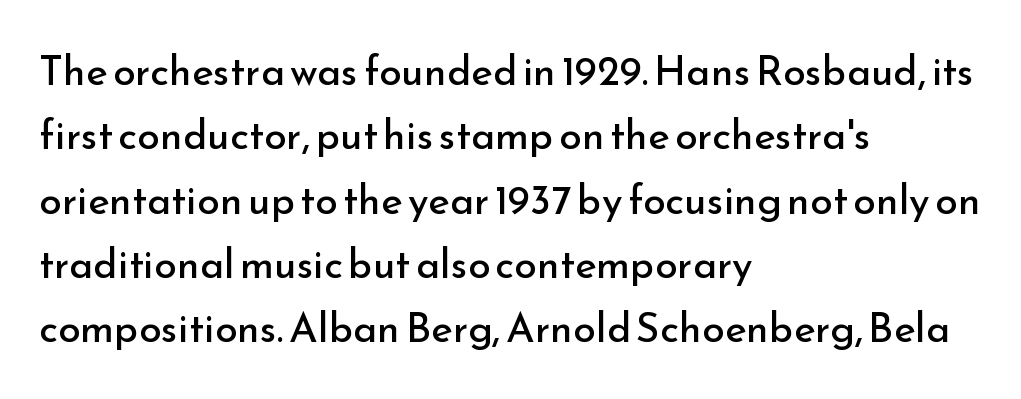
No heavy texture on the line: the type isn't bold. Upright lettering throughout. Underline: absent. Think of a printed novel: that variable character pitch is what you see here. The text was rendered using a sans face with plain stroke endings.
